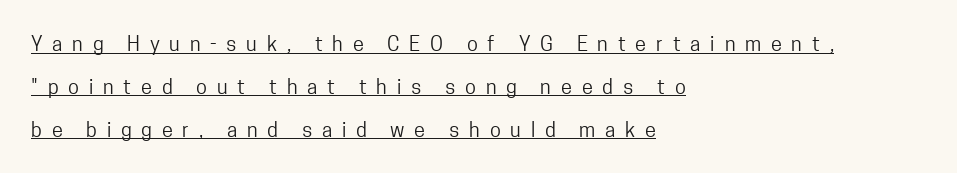
The image shows 20 px text type, upright; set left-aligned, loose line spacing (2.14x), unusually wide letter spacing (+0.49 em), underlined.
